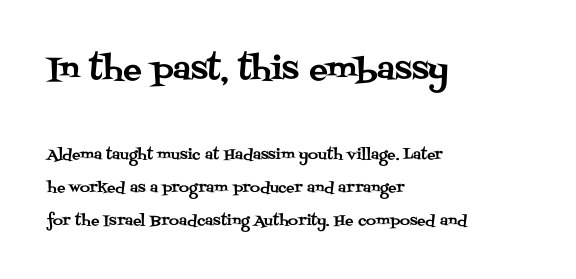
The image shows 31 px serif type, upright; set left-aligned, loose line spacing (2.34x), normal letter spacing, not underlined; the first (top) block is 2.21x larger; medium stroke contrast and a large x-height.
